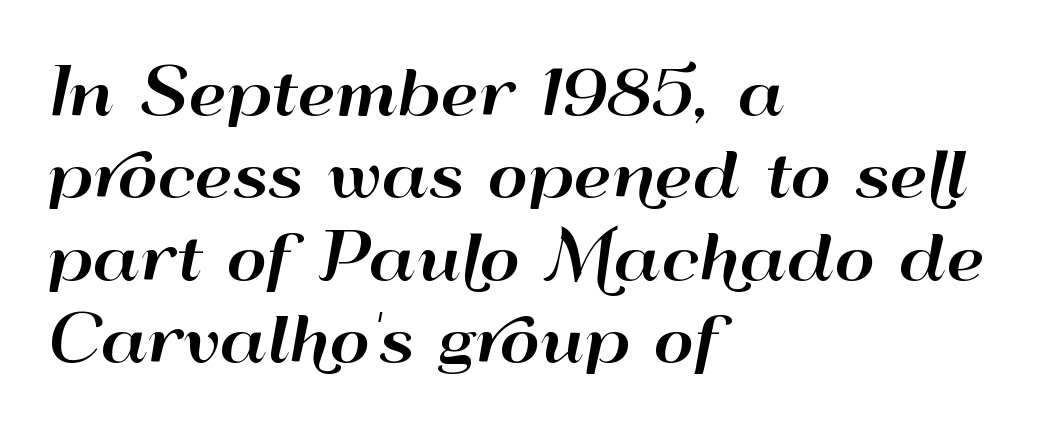
{"serif": "no", "width": "wide", "stroke_contrast": "high", "x_height": "small", "monospaced": "no", "underline": "no", "align": "left", "line_spacing": "normal", "line_spacing_ratio": 1.33, "letter_spacing": "normal", "letter_spacing_em": 0.0, "glyph_px": 62}
